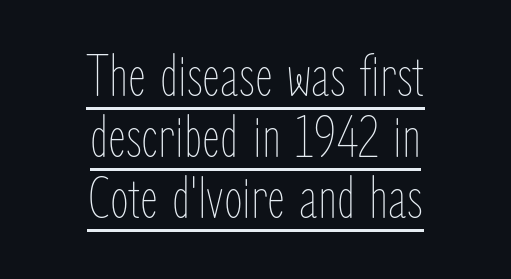
The image shows 61 px thin, condensed type, upright; set centered, tight line spacing (1.0x), normal letter spacing, underlined; low stroke contrast and a medium x-height.
